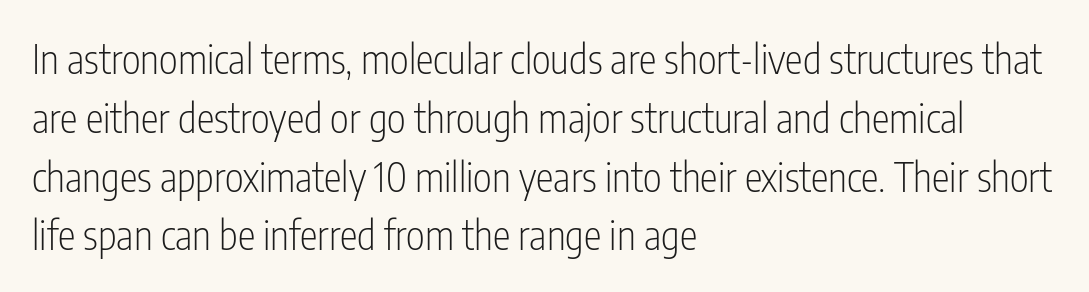
{"serif": "no", "italic": "no", "bold": "no", "weight": "light", "width": "condensed", "stroke_contrast": "low", "x_height": "medium", "monospaced": "no", "underline": "no", "align": "left", "line_spacing": "normal", "line_spacing_ratio": 1.47, "letter_spacing": "normal", "letter_spacing_em": 0.0, "glyph_px": 40}
